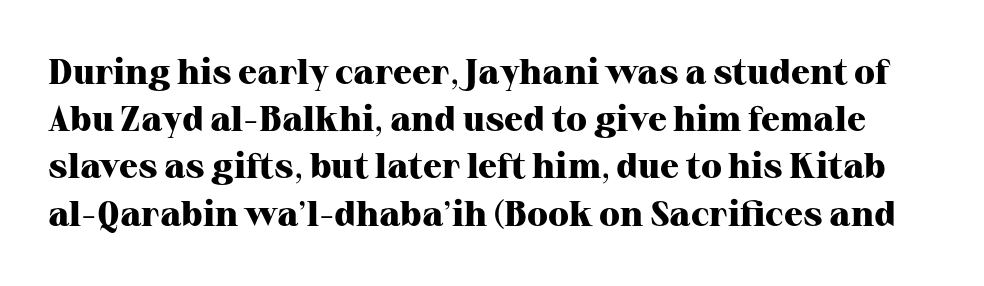
Q: Is the text bold? A: Yes.
Q: Is the text italic (slanted)? A: No, it is upright.
Q: Is the typeface a serif or a sans-serif typeface? A: Serif.
Q: Is the text underlined? A: No.
Q: Is the spacing between letters normal or unusually wide? A: Normal.
Q: Is the spacing between lines tight, normal or loose? A: Normal.
Q: Width (condensed, normal, or wide)? A: Normal.
Q: Stroke contrast? A: High.
Q: x-height? A: Medium.
Q: Monospaced? A: No.
